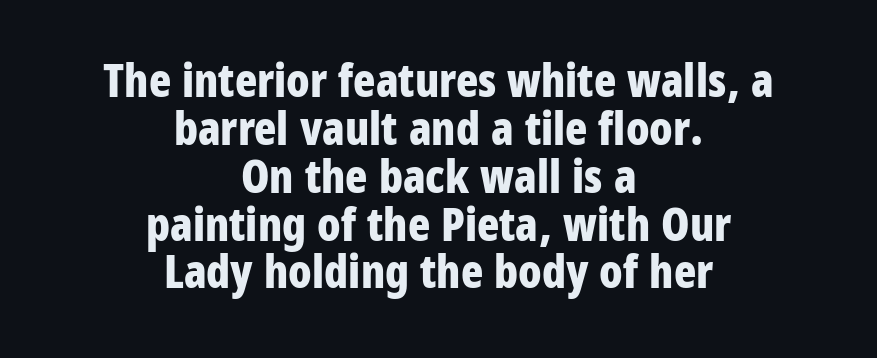
Q: Is the text bold? A: Yes.
Q: Is the text italic (slanted)? A: No, it is upright.
Q: Is the typeface a serif or a sans-serif typeface? A: Sans-serif.
Q: Is the text underlined? A: No.
Q: How is the paragraph aligned? A: Centered.
Q: Is the spacing between letters normal or unusually wide? A: Normal.
Q: Is the spacing between lines tight, normal or loose? A: Tight.
Q: Width (condensed, normal, or wide)? A: Condensed.
Q: Stroke contrast? A: Low.
Q: x-height? A: Large.
Q: Monospaced? A: No.
